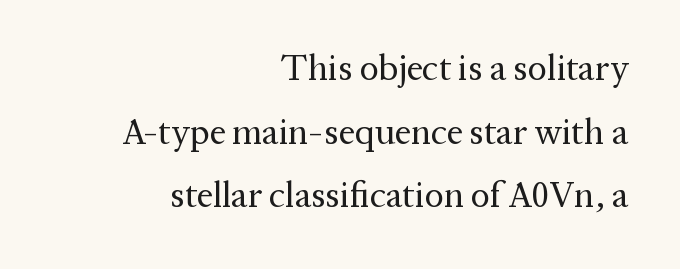
Old-style or modern, the face here clearly has serifs. A light-to-regular cut is what we see here. Italic? Not at all — the glyphs are vertical. Here the designer chose a conventional face with non-uniform glyph widths. Look at the tracking — it's just the regular setting, nothing added. Compared with a flush-left layout, this one pins lines to the opposite, right side.
